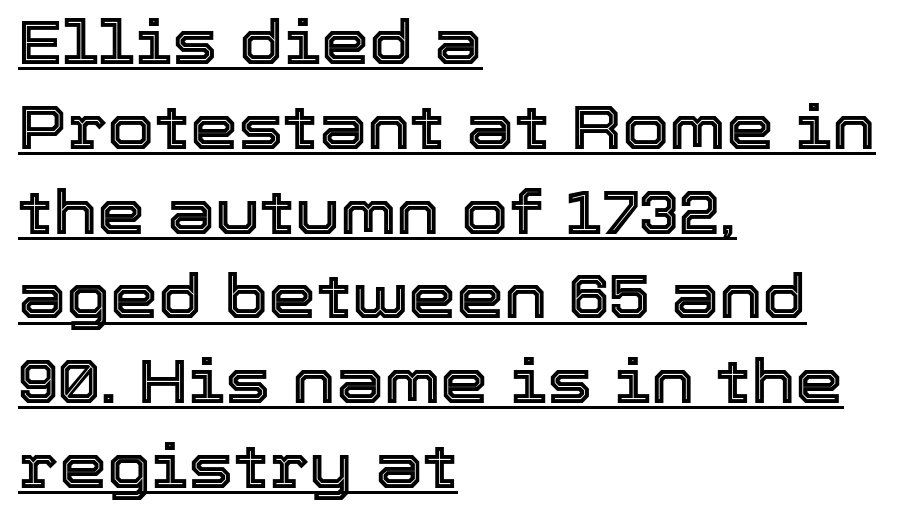
{"italic": "no", "width": "normal", "x_height": "medium", "monospaced": "no", "underline": "yes", "align": "left", "line_spacing": "normal", "line_spacing_ratio": 1.39, "letter_spacing": "normal", "letter_spacing_em": 0.0, "glyph_px": 61}
